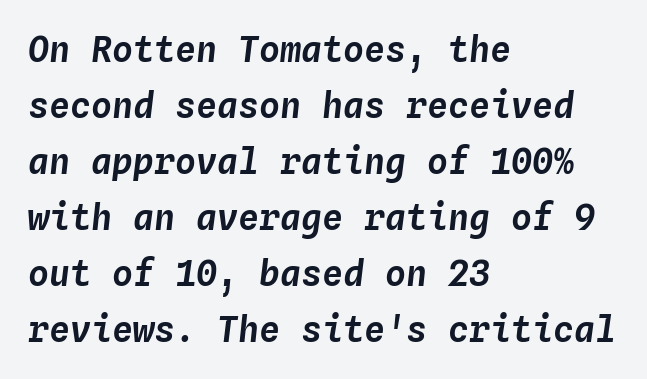
{"italic": "yes", "lean": "right", "slant_degrees": 4, "width": "normal", "stroke_contrast": "low", "x_height": "medium", "monospaced": "yes", "underline": "no", "align": "left", "line_spacing": "normal", "line_spacing_ratio": 1.6, "letter_spacing": "normal", "letter_spacing_em": 0.0, "glyph_px": 35}
